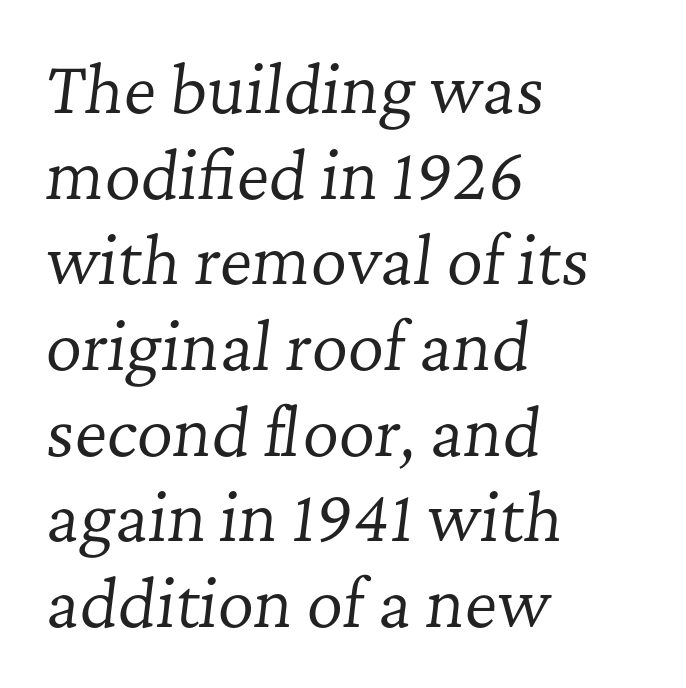
{"serif": "yes", "italic": "yes", "lean": "right", "slant_degrees": 7, "bold": "no", "weight": "regular", "width": "normal", "stroke_contrast": "low", "x_height": "medium", "monospaced": "no", "underline": "no", "align": "left", "line_spacing": "normal", "line_spacing_ratio": 1.36, "letter_spacing": "normal", "letter_spacing_em": 0.0, "glyph_px": 63}
